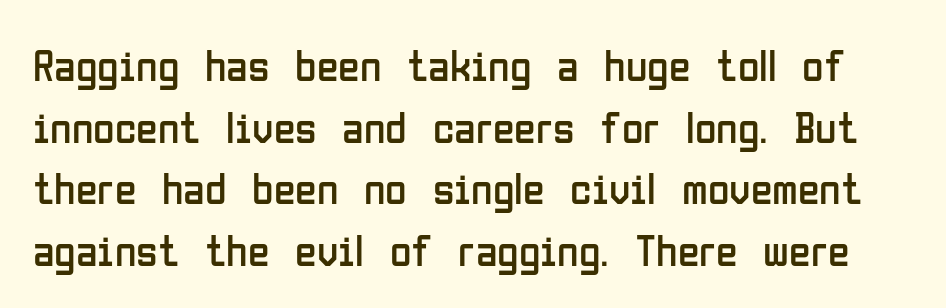
The image shows 44 px regular-weight, condensed sans-serif type, upright; set normal line spacing (1.4x), normal letter spacing, not underlined; low stroke contrast and a medium x-height.
